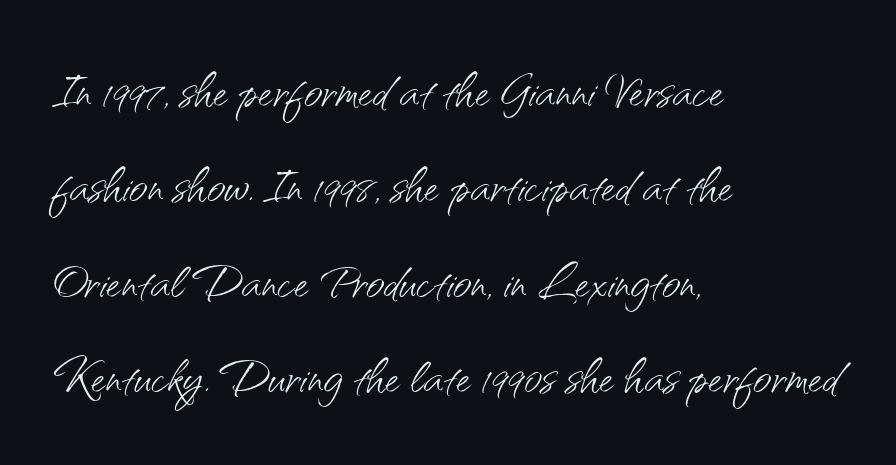
The image shows 64 px light sans-serif type; set left-aligned, normal line spacing (1.49x), normal letter spacing, not underlined; medium stroke contrast and a small x-height.
